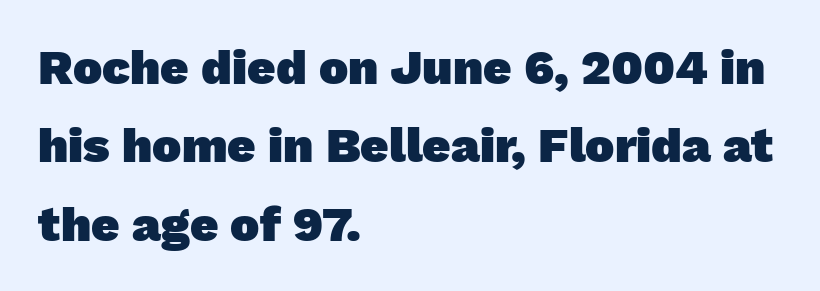
Q: Is the text bold? A: Yes.
Q: Is the typeface a serif or a sans-serif typeface? A: Sans-serif.
Q: Is the text underlined? A: No.
Q: How is the paragraph aligned? A: Left-aligned.
Q: Is the spacing between letters normal or unusually wide? A: Normal.
Q: Is the spacing between lines tight, normal or loose? A: Normal.
Q: Width (condensed, normal, or wide)? A: Normal.
Q: Stroke contrast? A: Low.
Q: x-height? A: Medium.
Q: Monospaced? A: No.
